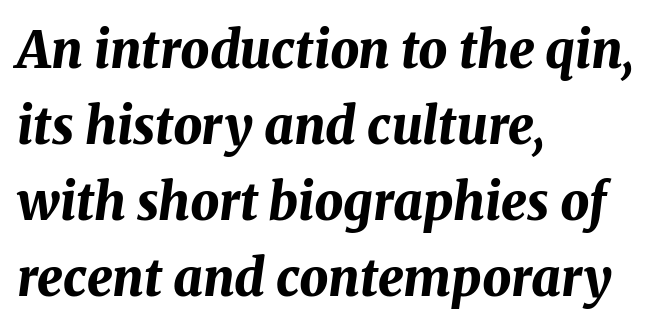
Q: Is the text bold? A: Yes.
Q: Is the text italic (slanted)? A: Yes, it leans right by about 8 degrees.
Q: Is the text underlined? A: No.
Q: How is the paragraph aligned? A: Left-aligned.
Q: Is the spacing between letters normal or unusually wide? A: Normal.
Q: Is the spacing between lines tight, normal or loose? A: Normal.
Q: Width (condensed, normal, or wide)? A: Normal.
Q: Stroke contrast? A: Medium.
Q: x-height? A: Medium.
Q: Monospaced? A: No.
